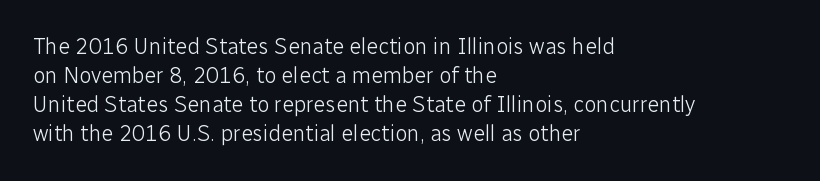
{"italic": "no", "bold": "no", "underline": "no", "align": "left", "line_spacing": "normal", "line_spacing_ratio": 1.32, "letter_spacing": "normal", "letter_spacing_em": 0.0, "glyph_px": 22}
